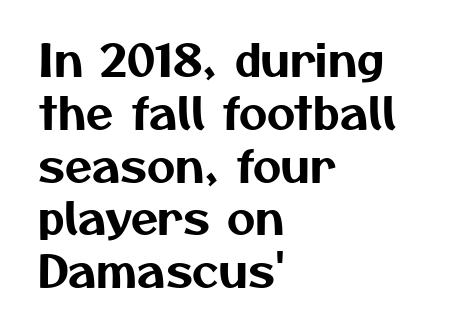
The image shows 44 px sans-serif type; set left-aligned, line spacing 1.2x, normal letter spacing, not underlined; medium stroke contrast and a medium x-height.
